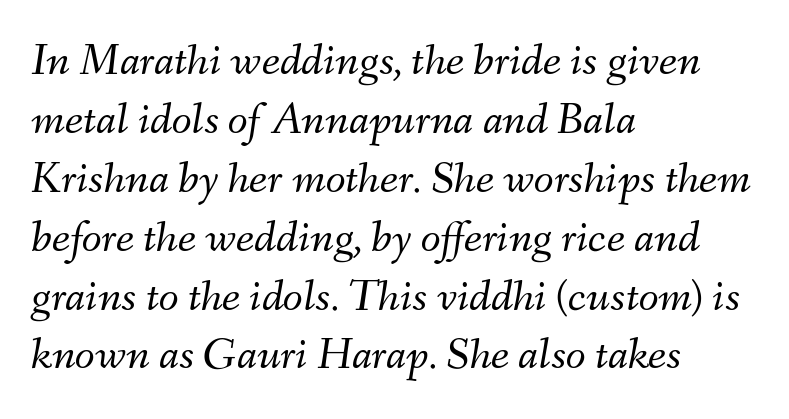
The image shows 46 px light type, italic (leaning right); set left-aligned, normal line spacing (1.28x), normal letter spacing, not underlined; medium stroke contrast and a small x-height.
